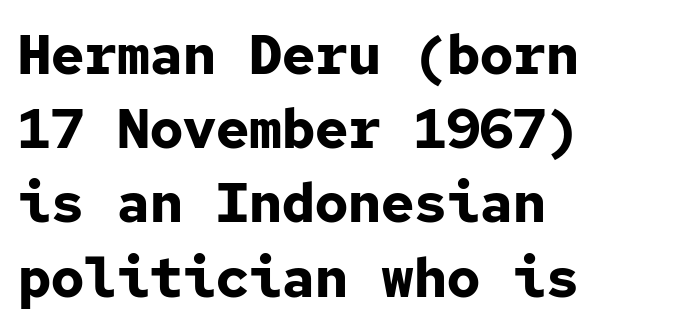
This sample uses an upright cut, with every glyph sitting square on the baseline. Spacing verdict: monospaced, one width for all characters. The zone under the glyphs is completely vacant. I'd call this a sans setting — the letters go barefoot. Tracking value appears to be zero — textbook default spacing.
